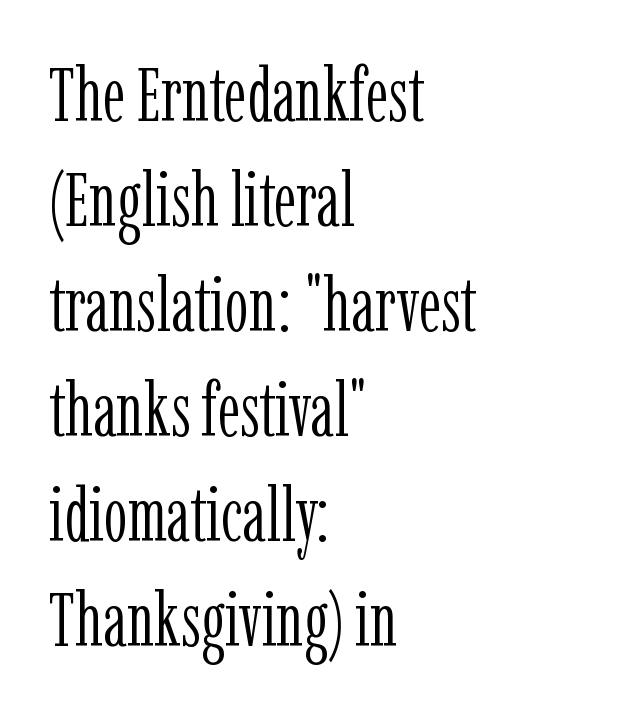
{"serif": "yes", "italic": "no", "bold": "no", "weight": "light", "width": "condensed", "stroke_contrast": "low", "x_height": "medium", "monospaced": "no", "underline": "no", "align": "left", "line_spacing": "normal", "line_spacing_ratio": 1.4, "letter_spacing": "normal", "letter_spacing_em": 0.0, "glyph_px": 75}
